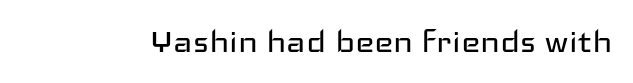
The image shows 41 px regular-weight, wide sans-serif type, upright; set normal letter spacing, not underlined; low stroke contrast and a medium x-height.
